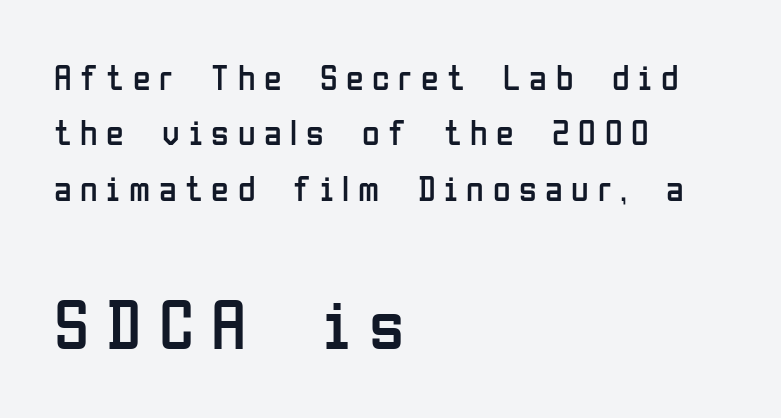
How are the letters spaced? Widely, with obvious added tracking. A bare baseline throughout the passage. Serifs: no, the terminals of the letterforms are clean. Notice how the passage keeps a crisp vertical edge on the left only. If you drew a line through each stem, it would be perfectly vertical. Here the second block reads like a headline and the first like body copy.
